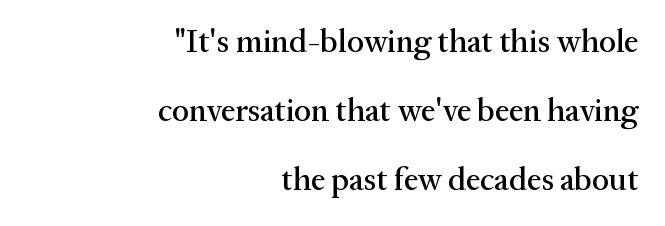
{"serif": "yes", "italic": "no", "width": "normal", "stroke_contrast": "medium", "x_height": "medium", "monospaced": "no", "underline": "no", "align": "right", "line_spacing": "loose", "line_spacing_ratio": 2.16, "letter_spacing": "normal", "letter_spacing_em": 0.0, "glyph_px": 32}
